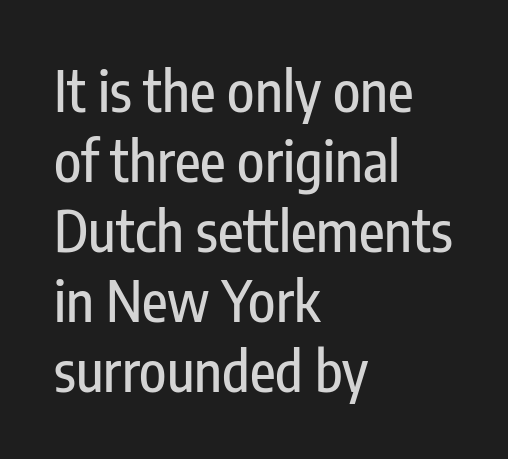
Are there feet on the stems? There aren't — it's a sans. Tracking here is standard; glyphs follow each other at the usual distance. The rows are spaced the way most documents space them. The specimen reads as upright at a glance. Varying glyph widths throughout — classic text-font behaviour.
